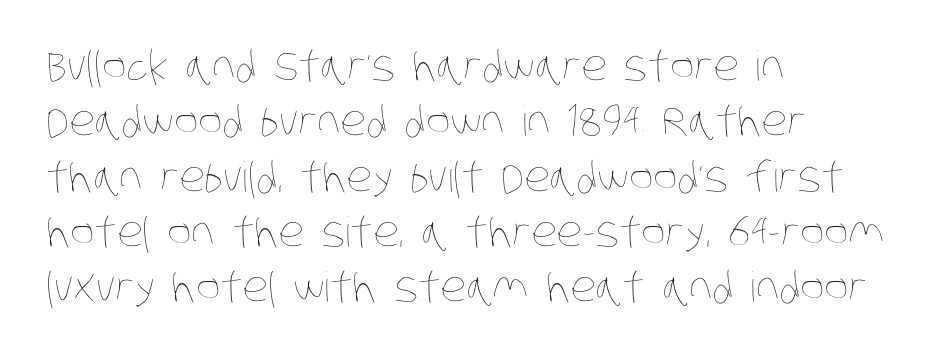
Which margin do the lines hug? The left one — the right edge is uneven. Has an underline been added? It has not. Regarding leading, the lines here are spaced in the standard way. Each letter keeps its own natural width here, so spacing adapts to shape. The font sits on the lighter half of the weight spectrum, regular included.
